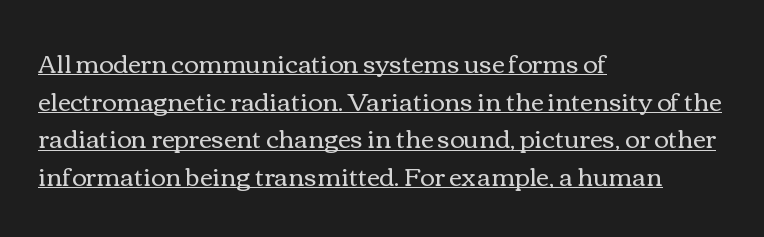
{"italic": "no", "bold": "no", "underline": "yes", "align": "left", "line_spacing": "normal", "line_spacing_ratio": 1.51, "letter_spacing": "normal", "letter_spacing_em": 0.0, "glyph_px": 25}
